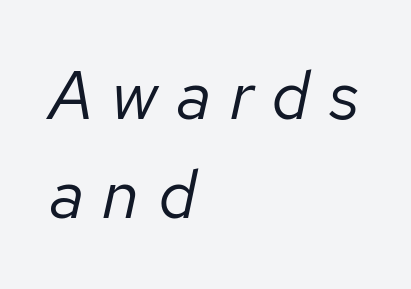
{"italic": "yes", "lean": "right", "slant_degrees": 12, "bold": "no", "weight": "regular", "width": "normal", "stroke_contrast": "low", "x_height": "medium", "monospaced": "no", "underline": "no", "align": "left", "line_spacing": "normal", "line_spacing_ratio": 1.46, "letter_spacing": "wide", "letter_spacing_em": 0.27, "glyph_px": 68}
